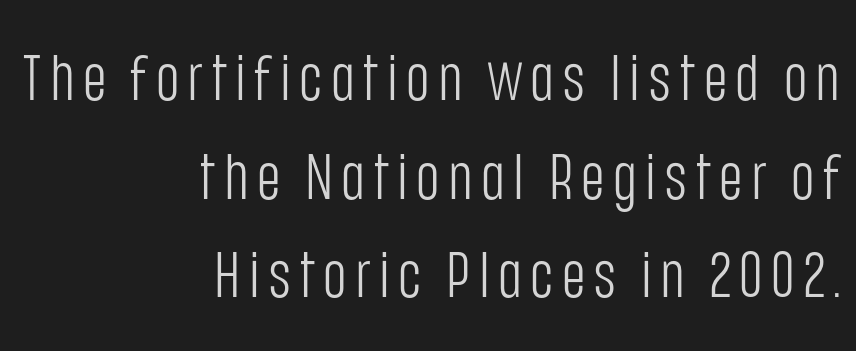
{"serif": "no", "italic": "no", "bold": "no", "weight": "light", "width": "condensed", "stroke_contrast": "low", "x_height": "large", "monospaced": "no", "underline": "no", "align": "right", "line_spacing": "normal", "line_spacing_ratio": 1.54, "glyph_px": 64}
